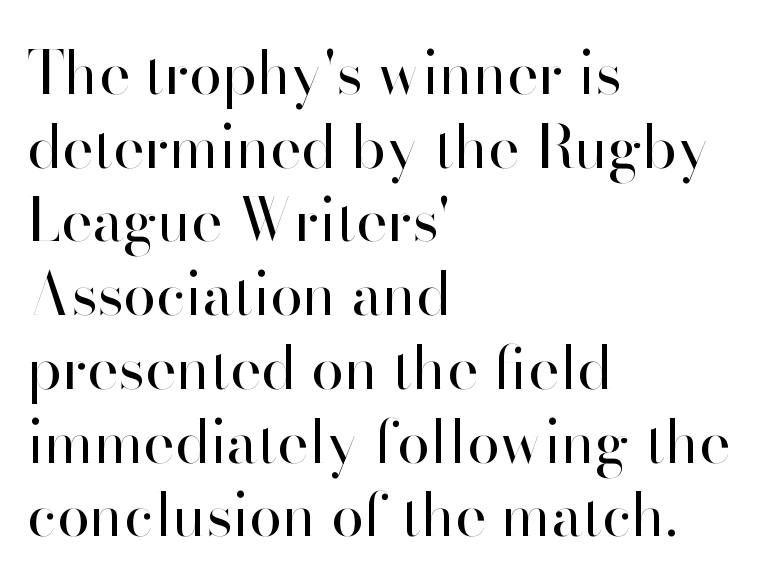
Letter spacing: default. Underline: absent. On a weight scale, this lands at 450 or below. Each new line begins a customary step beneath the previous one. Proportional: the letters do not fall into vertical columns. Horizontally, the lines are justified to the leading edge only.
